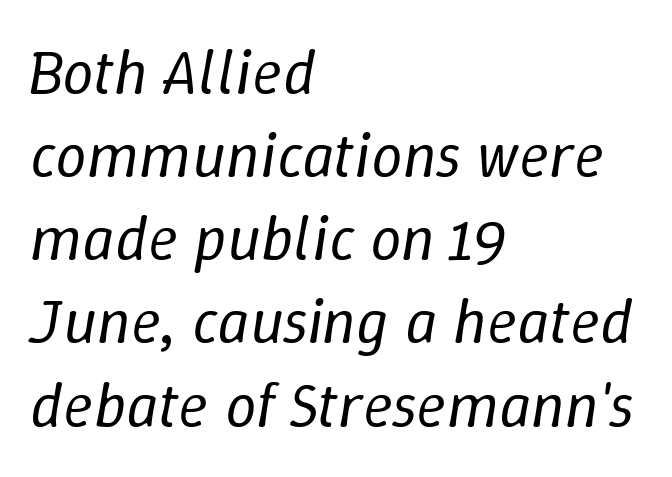
{"italic": "yes", "lean": "right", "slant_degrees": 9, "bold": "no", "weight": "regular", "width": "normal", "stroke_contrast": "low", "x_height": "medium", "monospaced": "no", "underline": "no", "align": "left", "line_spacing": "normal", "line_spacing_ratio": 1.32, "letter_spacing": "normal", "letter_spacing_em": 0.0, "glyph_px": 63}
